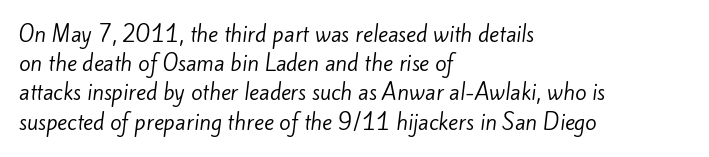
Students, note that the glyphs here touch the page at normal intervals. Horizontal bands of white between lines are of average thickness. Unbolded letterforms with no extra heft. The area under the type is left untouched. Typeset ragged right — the left edge is the straight one.
